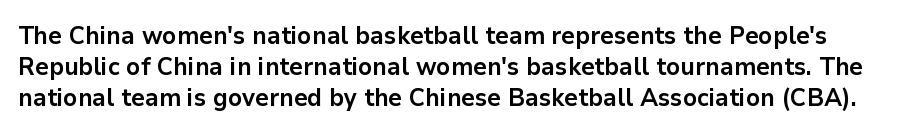
Q: Is the text bold? A: Yes.
Q: Is the text italic (slanted)? A: No, it is upright.
Q: Is the text underlined? A: No.
Q: Is the spacing between letters normal or unusually wide? A: Normal.
Q: Is the spacing between lines tight, normal or loose? A: Normal.
